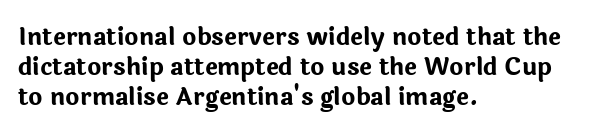
The characters look thick and weighty, a clear bold. Rows of type keep a routine distance in the vertical direction. Each word holds together tightly as a unit, with standard inter-letter gaps. Does the copy run flush right? No — it runs flush left. Beneath every word, the page is bare.
